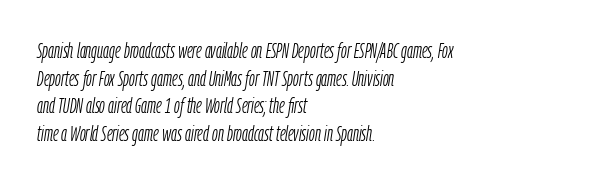
Compared with a centered layout, this one pins lines to the left instead. The weight would be labelled regular, book, light, or lighter still. Descenders hang freely into open space. Yep, that's italic — everything's leaning. Line spacing here is normal.
